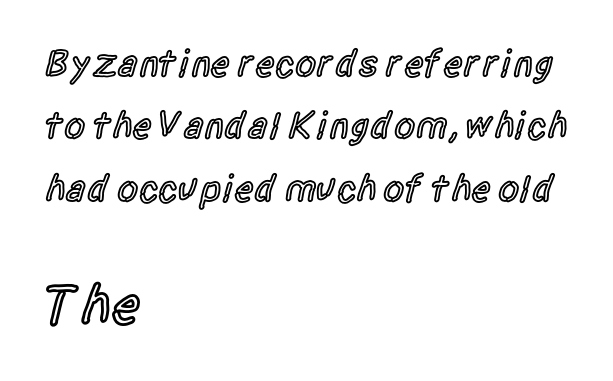
Q: Is the text bold? A: Semi-bold.
Q: Is the text italic (slanted)? A: Yes.
Q: Is the typeface a serif or a sans-serif typeface? A: Sans-serif.
Q: Is the text underlined? A: No.
Q: How is the paragraph aligned? A: Left-aligned.
Q: Is the spacing between letters normal or unusually wide? A: Normal.
Q: Is the spacing between lines tight, normal or loose? A: Normal.
Q: Which block of text is set in a larger size, the first (top) or the second (bottom)? A: The second (bottom) one.
Q: Width (condensed, normal, or wide)? A: Condensed.
Q: x-height? A: Large.
Q: Monospaced? A: No.
